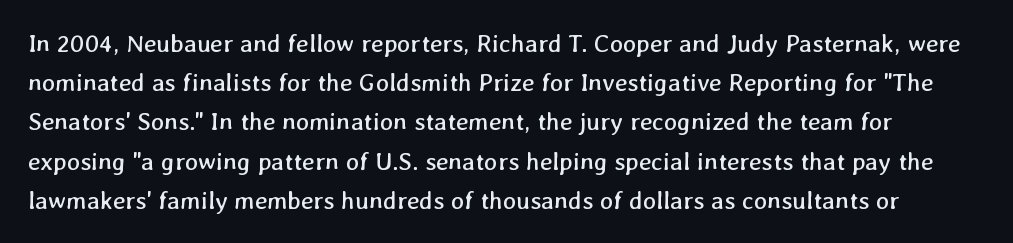
The image shows 25 px text type; set normal line spacing (1.57x), normal letter spacing, not underlined.
